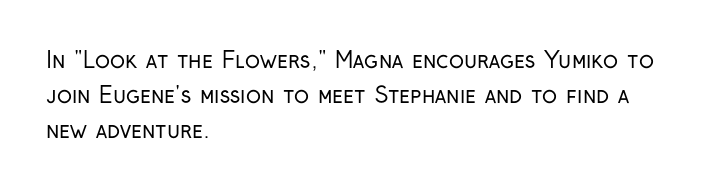
Every stem runs plumb, perpendicular to the baseline. Ink coverage per letter is moderate at most. Does extra space separate the letters? No, they use regular spacing. Line starts are locked; line ends wander. If you measured baseline to baseline, you'd find a middling distance.
